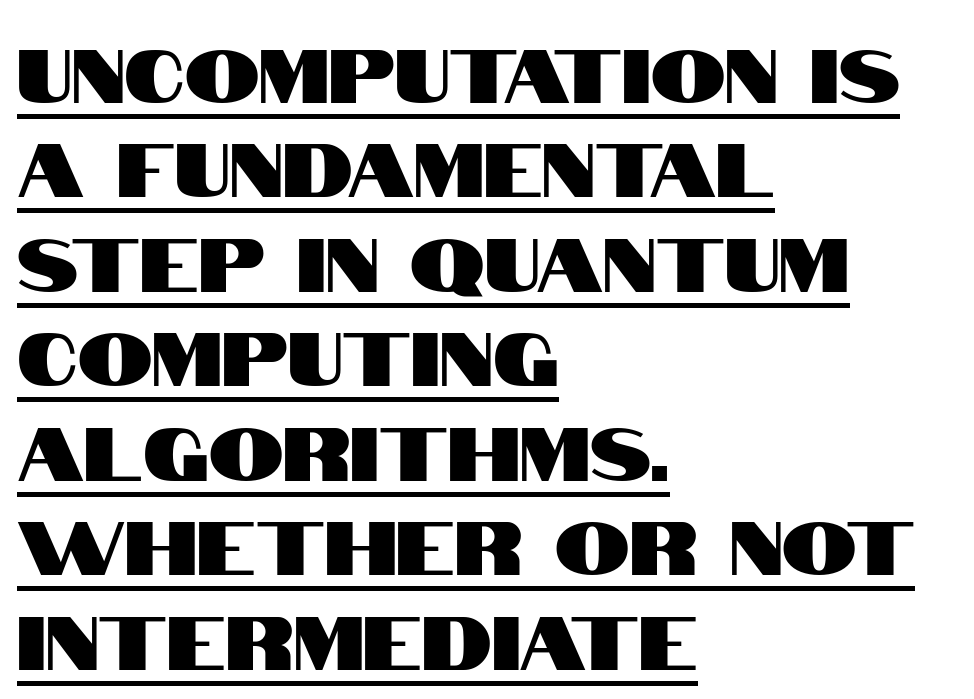
The image shows 75 px condensed sans-serif type, upright; set left-aligned, normal line spacing (1.26x), normal letter spacing, underlined; high stroke contrast and a large x-height.
